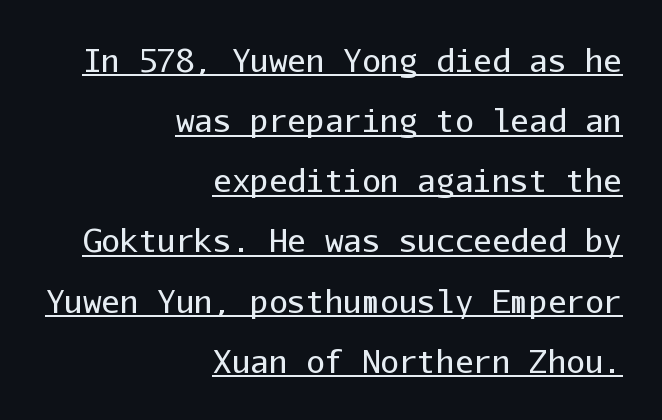
{"serif": "no", "italic": "no", "bold": "no", "weight": "regular", "width": "normal", "stroke_contrast": "low", "x_height": "medium", "monospaced": "yes", "underline": "yes", "align": "right", "line_spacing": "loose", "line_spacing_ratio": 1.94, "letter_spacing": "normal", "letter_spacing_em": 0.0, "glyph_px": 31}
